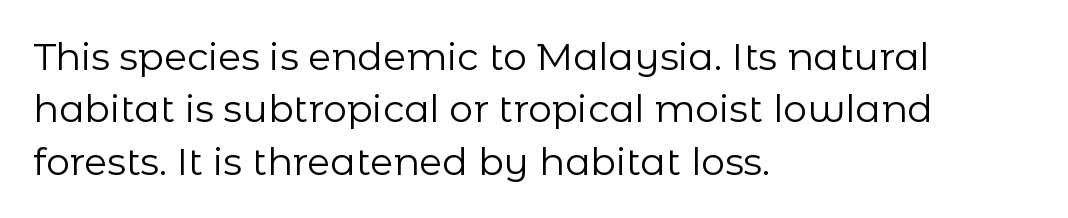
Q: Is the text bold? A: No.
Q: Is the text italic (slanted)? A: No, it is upright.
Q: Is the typeface a serif or a sans-serif typeface? A: Sans-serif.
Q: Is the text underlined? A: No.
Q: How is the paragraph aligned? A: Left-aligned.
Q: Is the spacing between letters normal or unusually wide? A: Normal.
Q: Is the spacing between lines tight, normal or loose? A: Normal.
Q: Width (condensed, normal, or wide)? A: Normal.
Q: Stroke contrast? A: Low.
Q: x-height? A: Medium.
Q: Monospaced? A: No.
